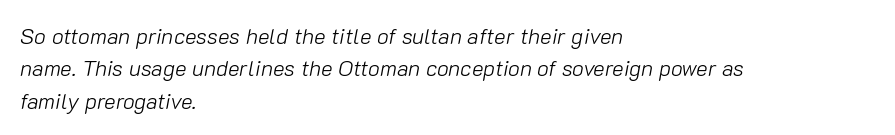
Q: Is the text bold? A: No.
Q: Is the text italic (slanted)? A: Yes, it leans right by about 10 degrees.
Q: Is the text underlined? A: No.
Q: How is the paragraph aligned? A: Left-aligned.
Q: Is the spacing between letters normal or unusually wide? A: Normal.
Q: Is the spacing between lines tight, normal or loose? A: Normal.
